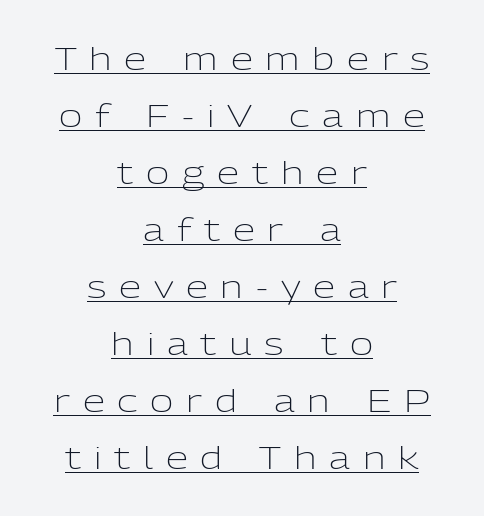
Alignment: centered. Each letter keeps its own natural width here, so spacing adapts to shape. A continuous stroke trails under the words, as in a hyperlink. Every stem runs plumb, perpendicular to the baseline.
